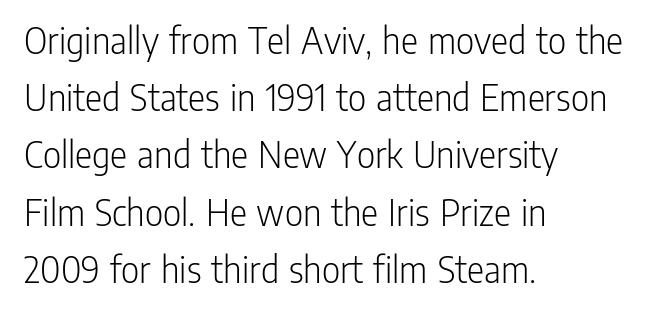
A typesetter would call this proportional, since set widths differ per character. The vertical gap from one line to the next is medium. The rendering anchors every line to the left-hand side. Spacing between characters is what you'd get straight out of the box.
